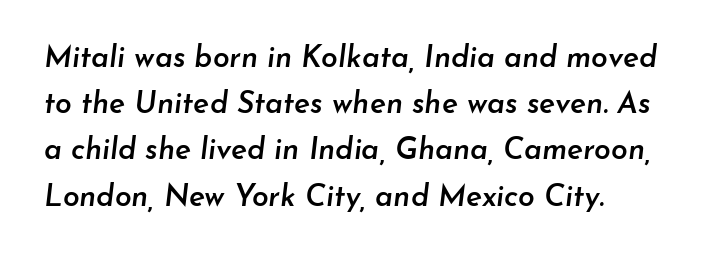
{"italic": "yes", "lean": "right", "slant_degrees": 7, "bold": "semi", "weight": "semibold", "width": "normal", "stroke_contrast": "low", "x_height": "small", "monospaced": "no", "underline": "no", "line_spacing": "normal", "line_spacing_ratio": 1.54, "letter_spacing": "normal", "letter_spacing_em": 0.0, "glyph_px": 30}
